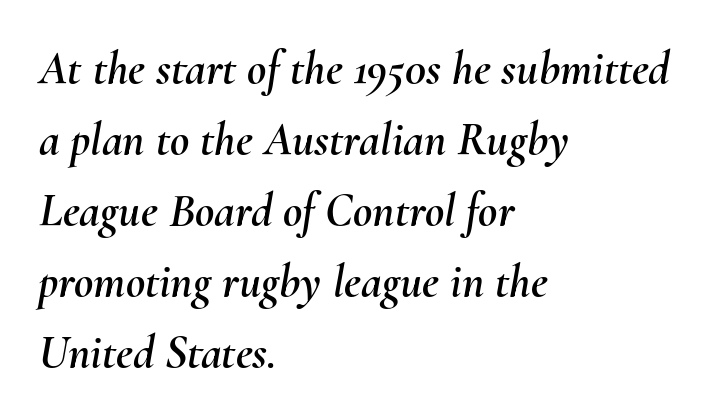
Clear beneath every line of the passage. Line starts are locked; line ends wander. Caption: standard tracking, unaltered. Is this a fixed-width face? No — the glyphs have proportional, varying widths.
